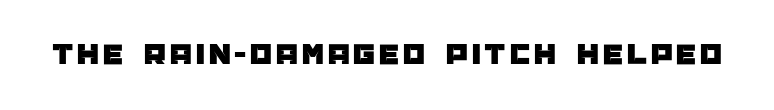
Q: Is the text italic (slanted)? A: No, it is upright.
Q: Is the typeface a serif or a sans-serif typeface? A: Sans-serif.
Q: Is the text underlined? A: No.
Q: Width (condensed, normal, or wide)? A: Normal.
Q: Stroke contrast? A: Low.
Q: x-height? A: Large.
Q: Monospaced? A: No.
